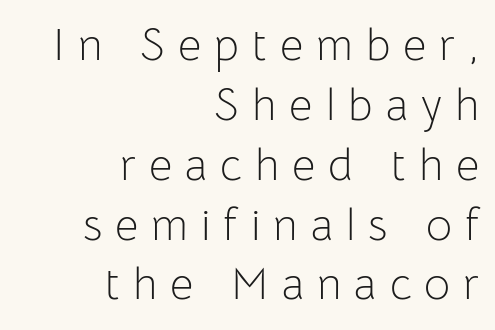
The image shows 45 px light sans-serif type, upright; set right-aligned, normal line spacing (1.33x), unusually wide letter spacing (+0.29 em), not underlined; low stroke contrast and a medium x-height.
